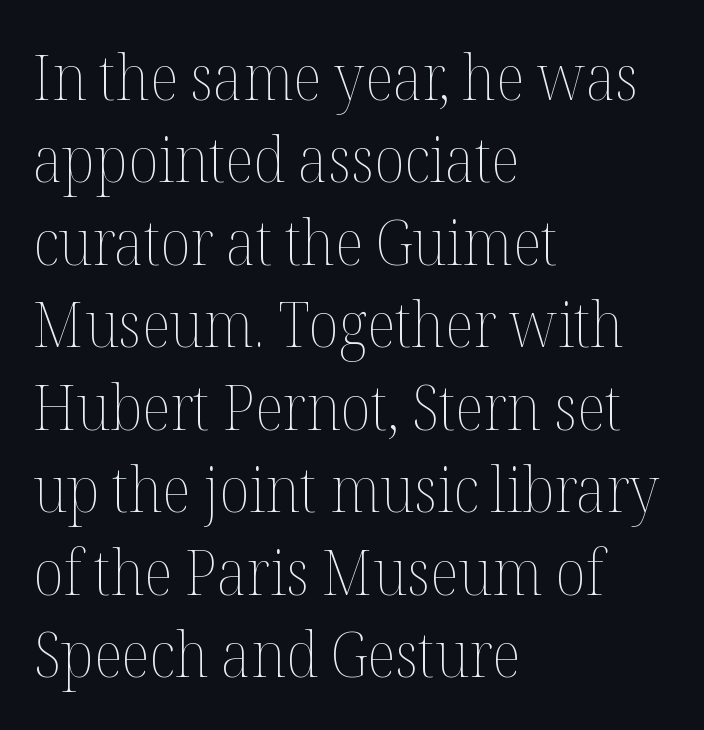
The image shows 62 px thin type, upright; set left-aligned, normal line spacing (1.33x), normal letter spacing, not underlined; medium stroke contrast and a medium x-height.
